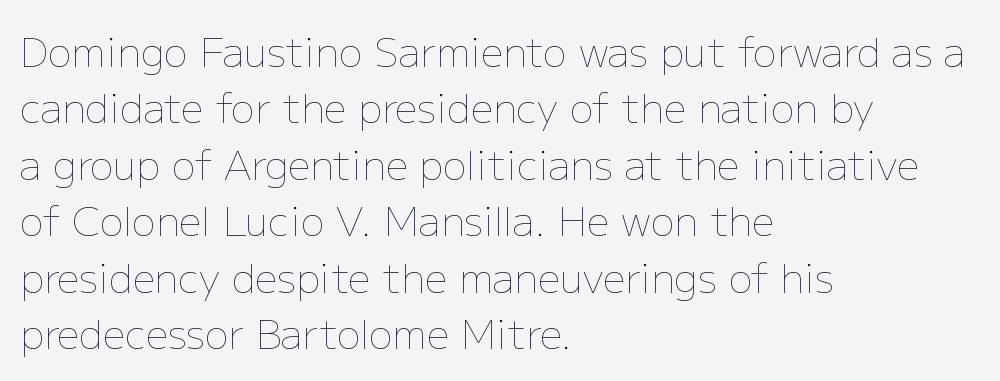
The image shows 40 px thin type, upright; set left-aligned, normal line spacing (1.41x), normal letter spacing, not underlined; low stroke contrast and a medium x-height.
